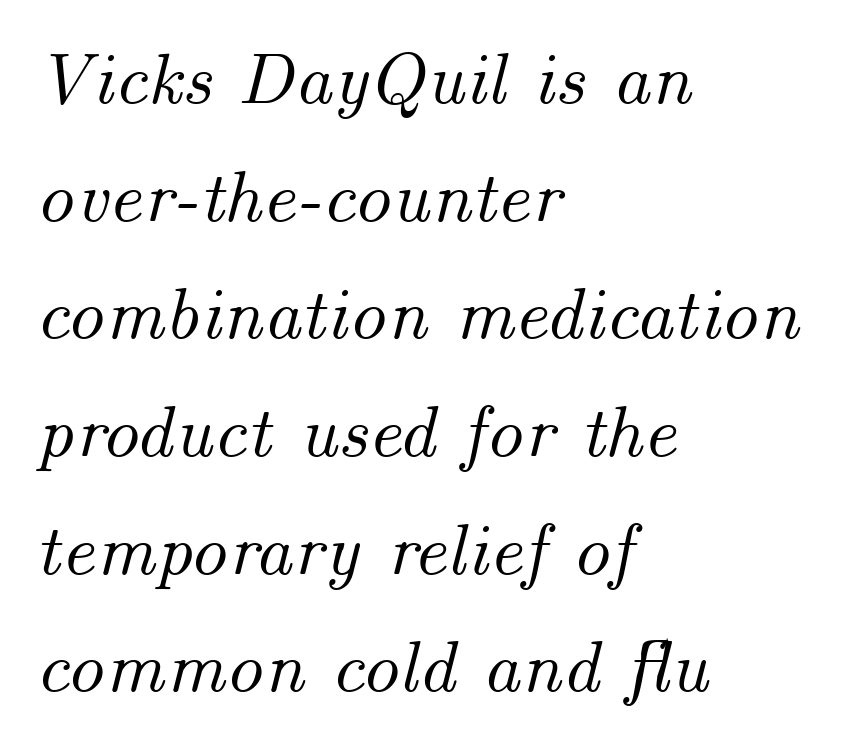
Q: Is the text italic (slanted)? A: Yes, it leans right by about 14 degrees.
Q: Is the text underlined? A: No.
Q: How is the paragraph aligned? A: Left-aligned.
Q: Is the spacing between letters normal or unusually wide? A: Normal.
Q: Is the spacing between lines tight, normal or loose? A: Normal.
Q: Width (condensed, normal, or wide)? A: Normal.
Q: Stroke contrast? A: Medium.
Q: x-height? A: Small.
Q: Monospaced? A: No.
